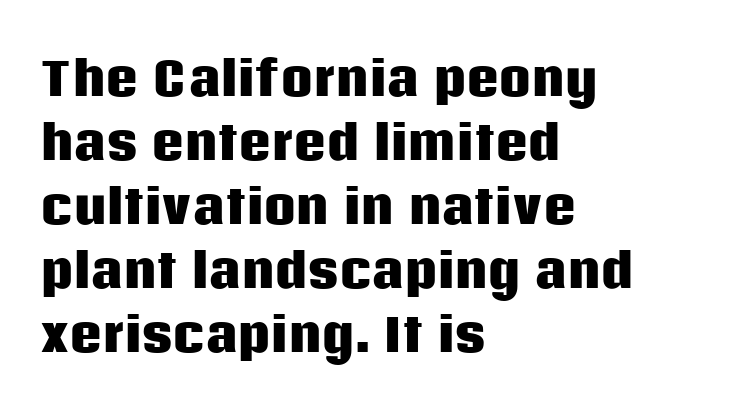
The image shows 45 px heavy sans-serif type, upright; set left-aligned, normal line spacing (1.42x), normal letter spacing, not underlined; low stroke contrast and a large x-height.
